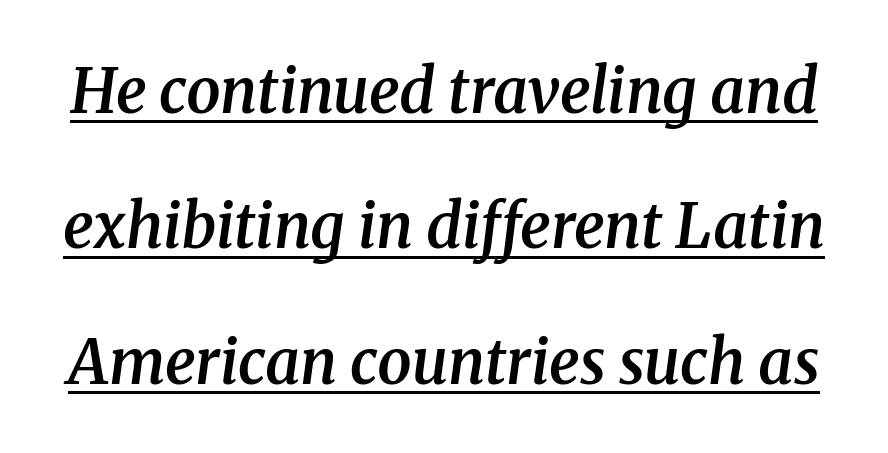
Q: Is the text bold? A: Semi-bold.
Q: Is the text italic (slanted)? A: Yes, it leans right by about 8 degrees.
Q: Is the typeface a serif or a sans-serif typeface? A: Serif.
Q: Is the text underlined? A: Yes.
Q: Is the spacing between letters normal or unusually wide? A: Normal.
Q: Is the spacing between lines tight, normal or loose? A: Loose.
Q: Width (condensed, normal, or wide)? A: Normal.
Q: Stroke contrast? A: Medium.
Q: x-height? A: Medium.
Q: Monospaced? A: No.
